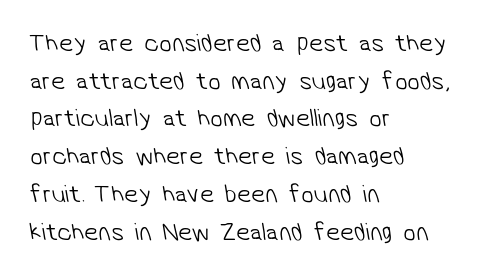
Caption: face not bold, strokes unweighted. Leftover space on each line is placed entirely after the last word. Nobody touched the tracking dial on this one. The leading is moderate, giving the passage an even texture.
